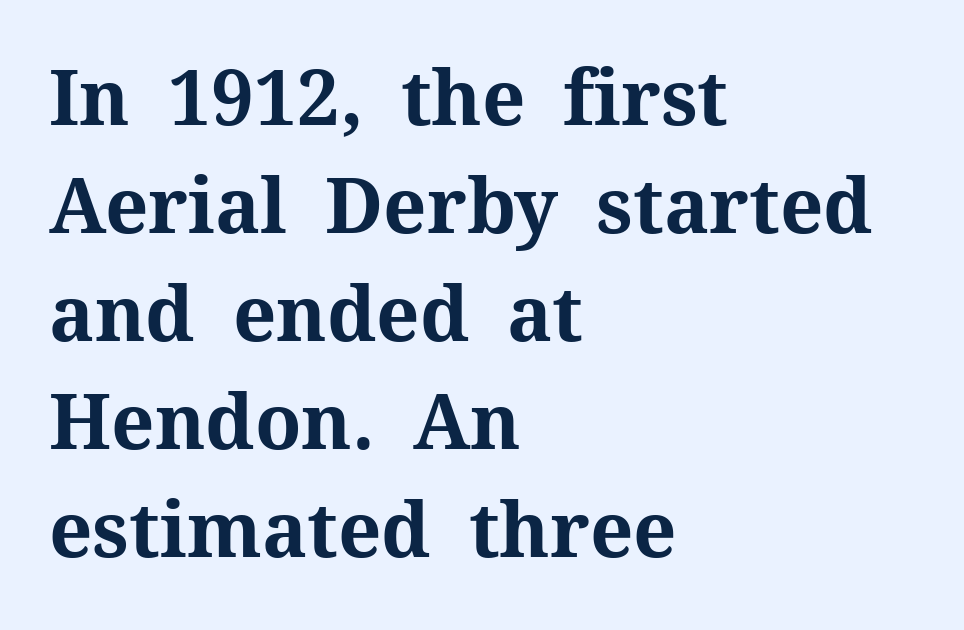
{"serif": "yes", "italic": "no", "bold": "yes", "weight": "bold", "width": "normal", "stroke_contrast": "medium", "x_height": "medium", "monospaced": "no", "underline": "no", "align": "left", "line_spacing": "normal", "line_spacing_ratio": 1.42, "letter_spacing": "normal", "letter_spacing_em": 0.0, "glyph_px": 76}
